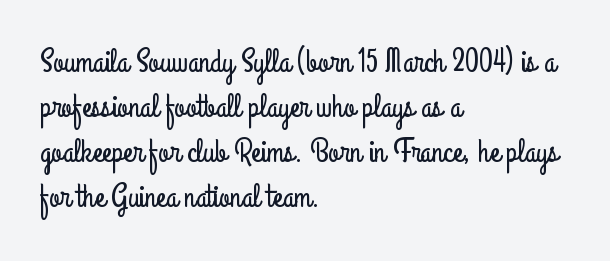
Q: Is the typeface a serif or a sans-serif typeface? A: Sans-serif.
Q: Is the text underlined? A: No.
Q: How is the paragraph aligned? A: Left-aligned.
Q: Is the spacing between letters normal or unusually wide? A: Normal.
Q: Is the spacing between lines tight, normal or loose? A: Normal.
Q: Width (condensed, normal, or wide)? A: Condensed.
Q: Stroke contrast? A: Low.
Q: x-height? A: Small.
Q: Monospaced? A: No.
